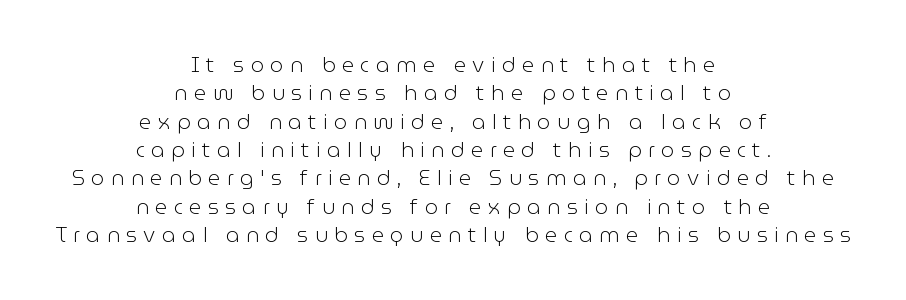
{"italic": "no", "bold": "no", "underline": "no", "align": "center", "line_spacing": "normal", "line_spacing_ratio": 1.35, "letter_spacing": "wide", "letter_spacing_em": 0.31, "glyph_px": 21}
